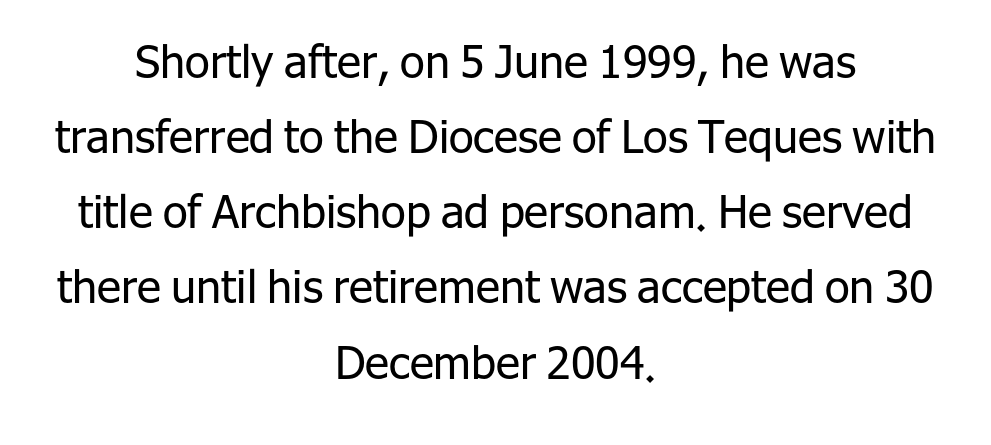
{"serif": "no", "italic": "no", "bold": "no", "weight": "regular", "width": "normal", "stroke_contrast": "low", "x_height": "medium", "monospaced": "no", "underline": "no", "align": "center", "line_spacing": "normal", "line_spacing_ratio": 1.67, "letter_spacing": "normal", "letter_spacing_em": 0.0, "glyph_px": 45}
